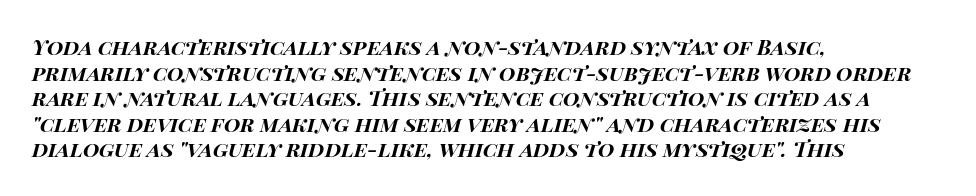
Q: Is the text bold? A: Yes.
Q: Is the text italic (slanted)? A: Yes, it leans right by about 15 degrees.
Q: Is the text underlined? A: No.
Q: How is the paragraph aligned? A: Left-aligned.
Q: Is the spacing between letters normal or unusually wide? A: Normal.
